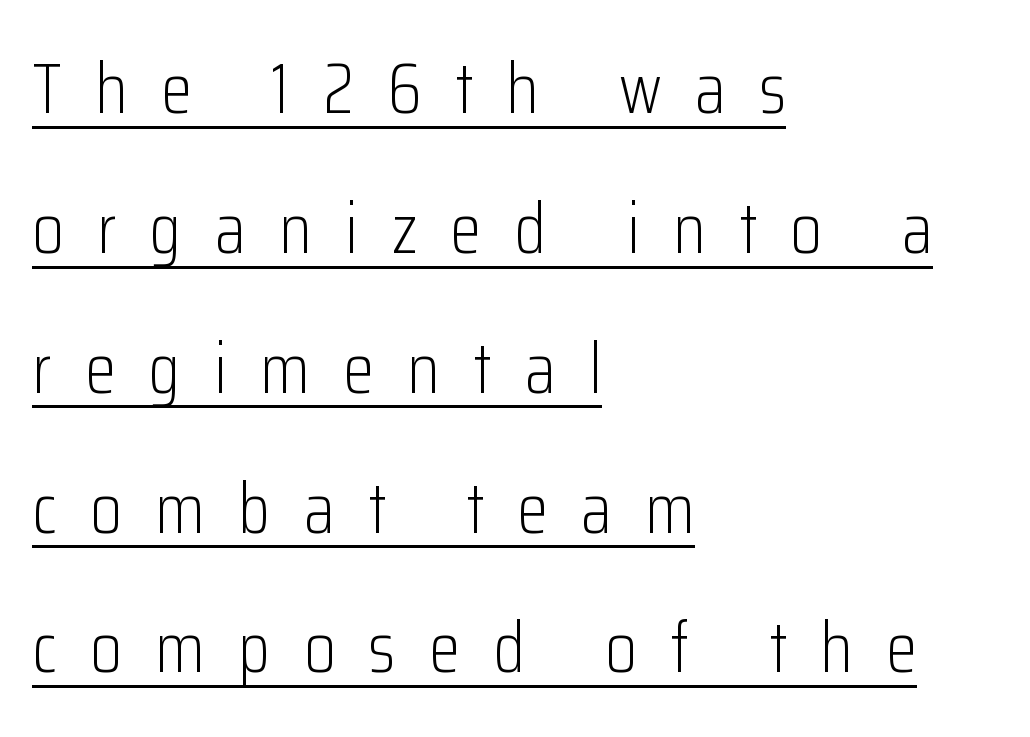
The image shows 71 px light, condensed sans-serif type, upright; set left-aligned, loose line spacing (1.97x), unusually wide letter spacing (+0.47 em), underlined; low stroke contrast and a medium x-height.
